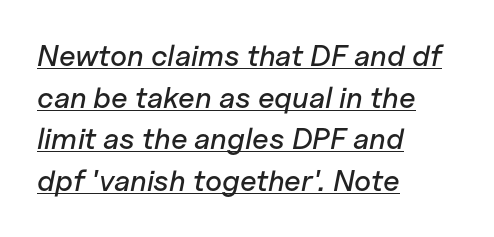
{"italic": "yes", "lean": "right", "slant_degrees": 11, "width": "normal", "stroke_contrast": "low", "x_height": "medium", "monospaced": "no", "underline": "yes", "align": "left", "line_spacing": "normal", "line_spacing_ratio": 1.39, "letter_spacing": "normal", "letter_spacing_em": 0.0, "glyph_px": 30}
